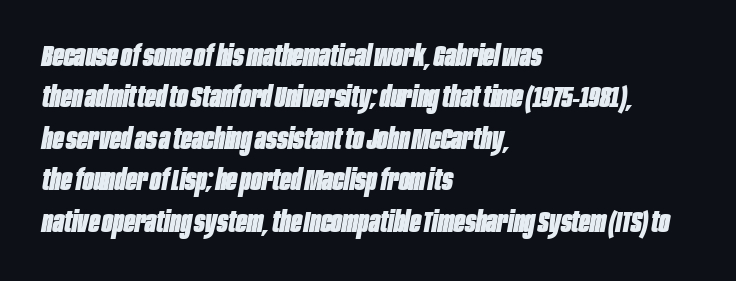
The image shows 29 px heavy, condensed type, italic (leaning right); set left-aligned, normal line spacing (1.43x), normal letter spacing, not underlined; low stroke contrast and a large x-height.
